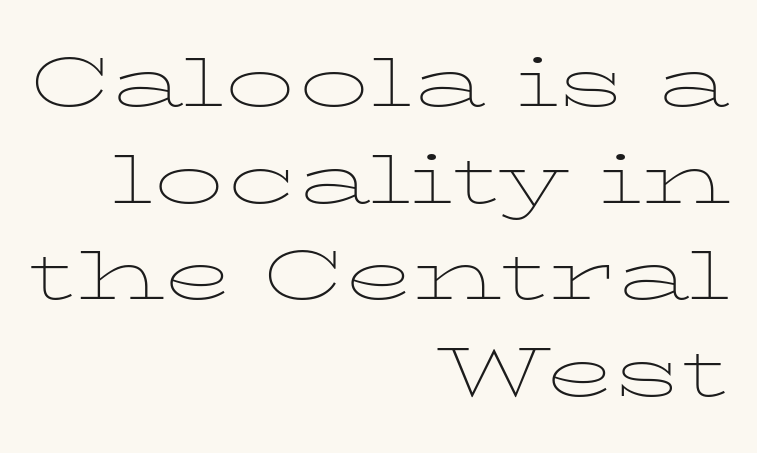
The paragraph has a hard right edge and a soft left edge. A clean baseline with only descenders dipping below it. These lines keep a tight, regular rhythm from letter to letter. Observe the serifs anchoring each vertical stroke in this sample.
